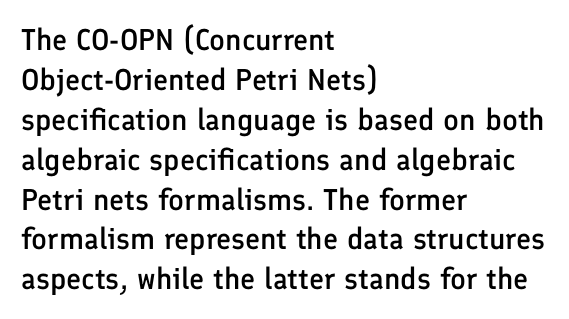
{"serif": "no", "italic": "no", "bold": "semi", "weight": "semibold", "width": "normal", "stroke_contrast": "low", "x_height": "medium", "monospaced": "no", "underline": "no", "align": "left", "line_spacing": "normal", "line_spacing_ratio": 1.33, "letter_spacing": "normal", "letter_spacing_em": 0.0, "glyph_px": 30}
